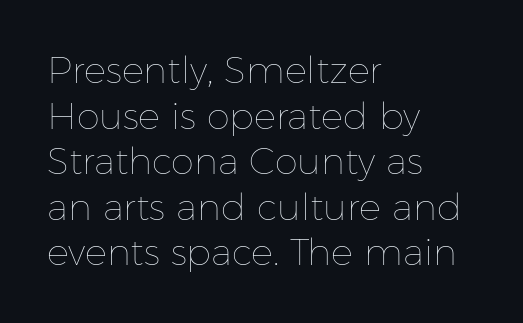
The image shows 37 px thin type, upright; set left-aligned, line spacing 1.23x, normal letter spacing, not underlined; low stroke contrast and a medium x-height.
